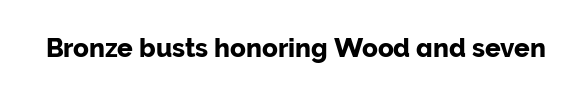
{"italic": "no", "underline": "no", "letter_spacing": "normal", "letter_spacing_em": 0.0, "glyph_px": 26}
